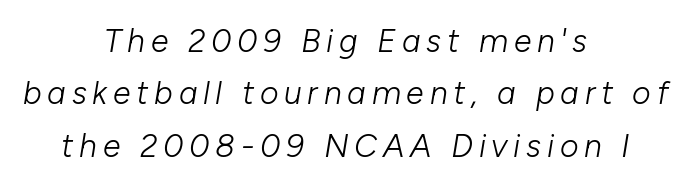
This rendering features lettering with no underline. The text block is weighted toward neither margin, spreading evenly from the middle. A typesetter would call this leading conventional body-copy spacing. Vertical stems look standard width or narrower in stroke.
